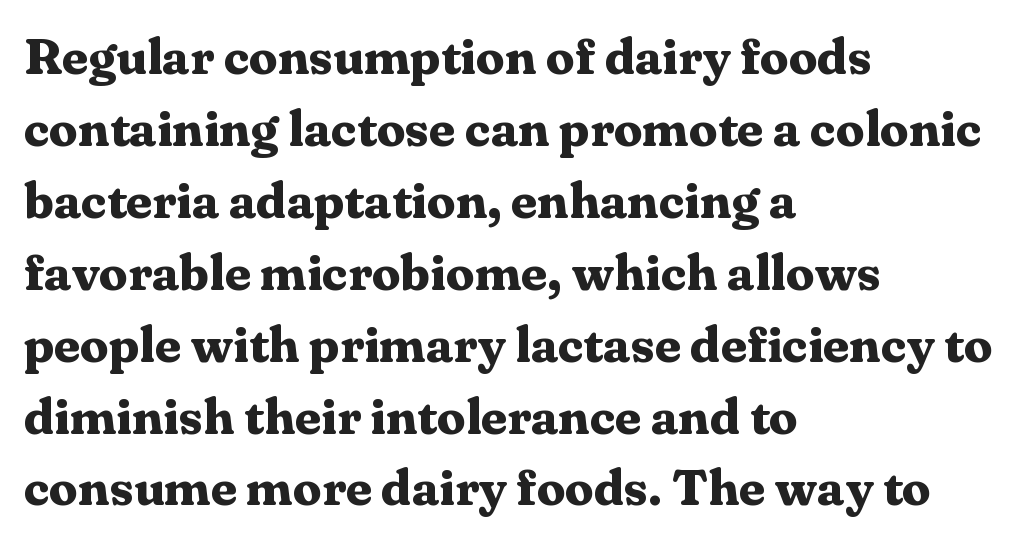
The image shows 51 px bold serif type, upright; set left-aligned, normal line spacing (1.41x), normal letter spacing, not underlined; medium stroke contrast and a medium x-height.
